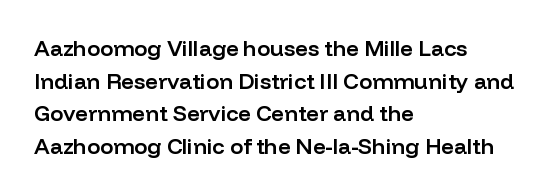
{"italic": "no", "bold": "semi", "underline": "no", "align": "left", "line_spacing": "normal", "line_spacing_ratio": 1.48, "letter_spacing": "normal", "letter_spacing_em": 0.0, "glyph_px": 22}
